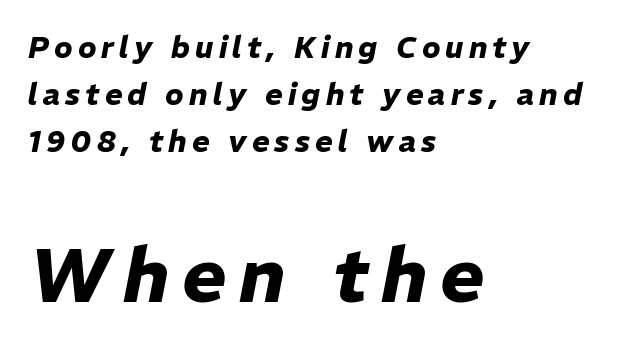
The block sitting lower on the canvas is the one with enlarged characters. Is there much room between lines? A standard amount, neither cramped nor airy. How heavy is the stroke? Heavy — this is a bold. Quick note: italic. All the whitespace from short lines collects on the right.
